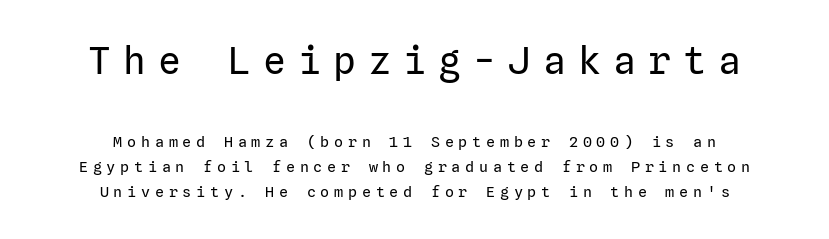
Q: Is the text bold? A: No.
Q: Is the text italic (slanted)? A: No, it is upright.
Q: Is the typeface a serif or a sans-serif typeface? A: Sans-serif.
Q: Is the text underlined? A: No.
Q: How is the paragraph aligned? A: Centered.
Q: Is the spacing between letters normal or unusually wide? A: Unusually wide.
Q: Is the spacing between lines tight, normal or loose? A: Normal.
Q: Which block of text is set in a larger size, the first (top) or the second (bottom)? A: The first (top) one.
Q: Width (condensed, normal, or wide)? A: Normal.
Q: Stroke contrast? A: Low.
Q: x-height? A: Medium.
